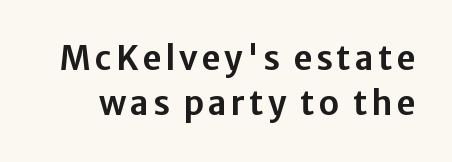
The vertical gap from one line to the next is medium. Think of a printed novel: that variable character pitch is what you see here. Each row of text sits above clean, open space. Nope, not italic — everything's standing straight. No feet cap the strokes, marking this as sans-serif type.
